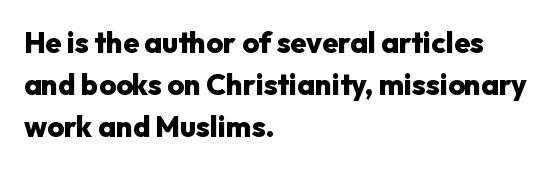
The image shows 29 px heavy sans-serif type, upright; set left-aligned, normal line spacing (1.44x), normal letter spacing, not underlined; low stroke contrast and a medium x-height.
